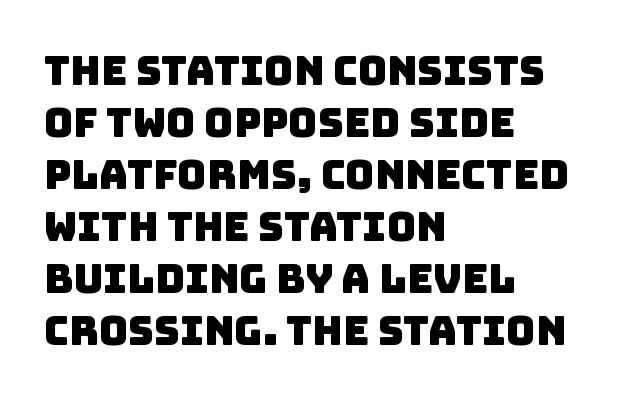
Q: Is the typeface a serif or a sans-serif typeface? A: Sans-serif.
Q: Is the text underlined? A: No.
Q: How is the paragraph aligned? A: Left-aligned.
Q: Is the spacing between letters normal or unusually wide? A: Normal.
Q: Is the spacing between lines tight, normal or loose? A: Normal.
Q: Width (condensed, normal, or wide)? A: Normal.
Q: Stroke contrast? A: Low.
Q: x-height? A: Large.
Q: Monospaced? A: No.
